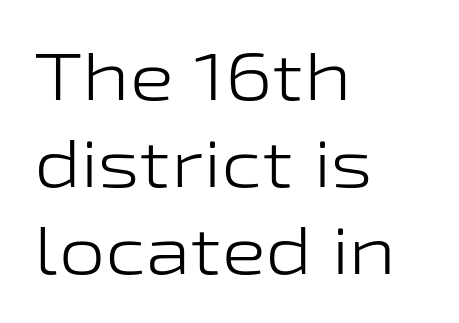
Q: Is the text bold? A: No.
Q: Is the text italic (slanted)? A: No, it is upright.
Q: Is the typeface a serif or a sans-serif typeface? A: Sans-serif.
Q: Is the text underlined? A: No.
Q: How is the paragraph aligned? A: Left-aligned.
Q: Is the spacing between letters normal or unusually wide? A: Normal.
Q: Is the spacing between lines tight, normal or loose? A: Normal.
Q: Width (condensed, normal, or wide)? A: Wide.
Q: Stroke contrast? A: Low.
Q: x-height? A: Medium.
Q: Monospaced? A: No.
